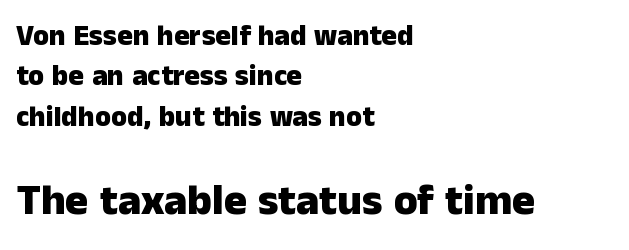
The image shows 43 px heavy sans-serif type, upright; set left-aligned, normal line spacing (1.39x), normal letter spacing, not underlined; the second (bottom) block is 1.48x larger; low stroke contrast and a medium x-height.
